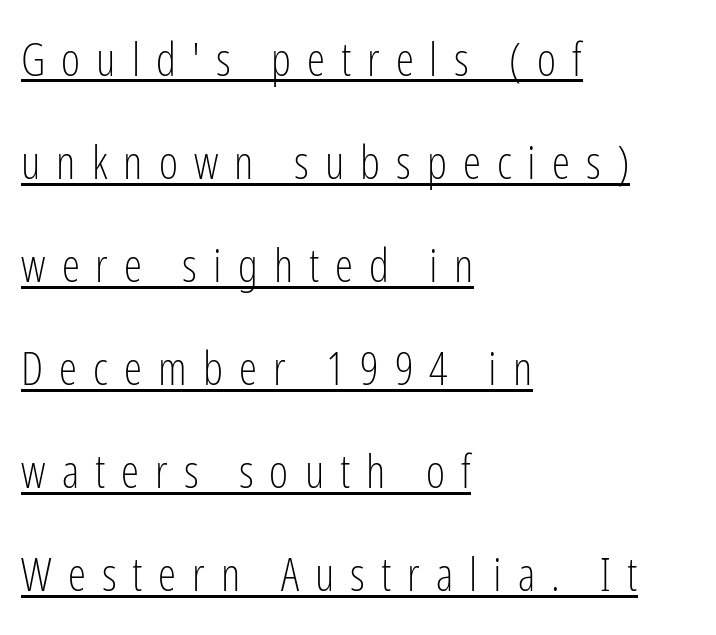
The image shows 46 px light, condensed sans-serif type, upright; set left-aligned, loose line spacing (2.24x), unusually wide letter spacing (+0.35 em), underlined; low stroke contrast and a medium x-height.
